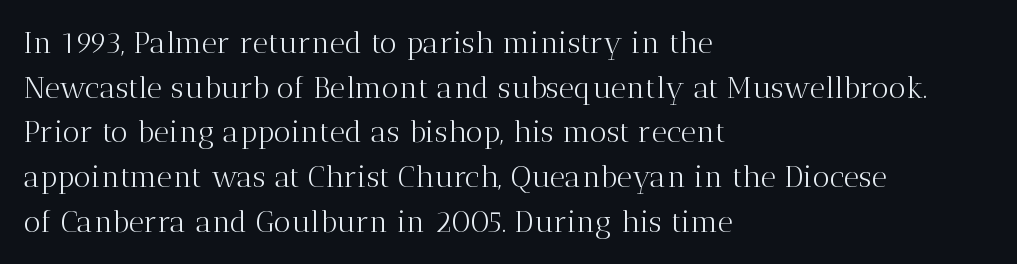
The image shows 30 px light serif type, upright; set left-aligned, normal line spacing (1.49x), normal letter spacing, not underlined; medium stroke contrast and a medium x-height.
